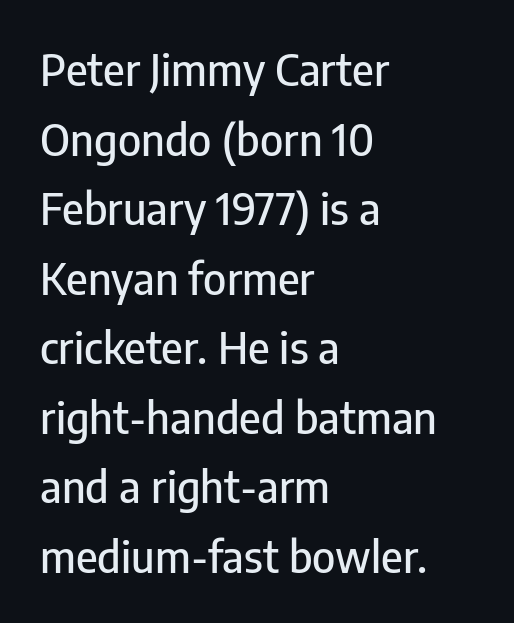
{"serif": "no", "italic": "no", "width": "condensed", "stroke_contrast": "low", "x_height": "medium", "monospaced": "no", "underline": "no", "align": "left", "line_spacing": "normal", "line_spacing_ratio": 1.58, "letter_spacing": "normal", "letter_spacing_em": 0.0, "glyph_px": 44}
